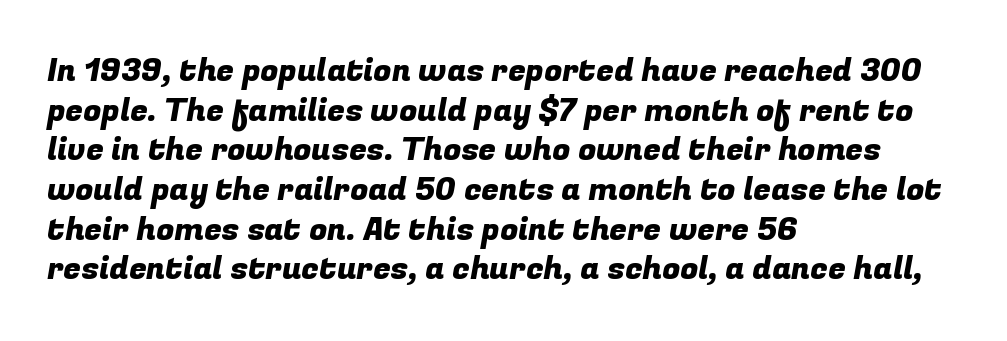
The image shows 32 px sans-serif type; set left-aligned, line spacing 1.24x, normal letter spacing, not underlined; low stroke contrast and a medium x-height.
